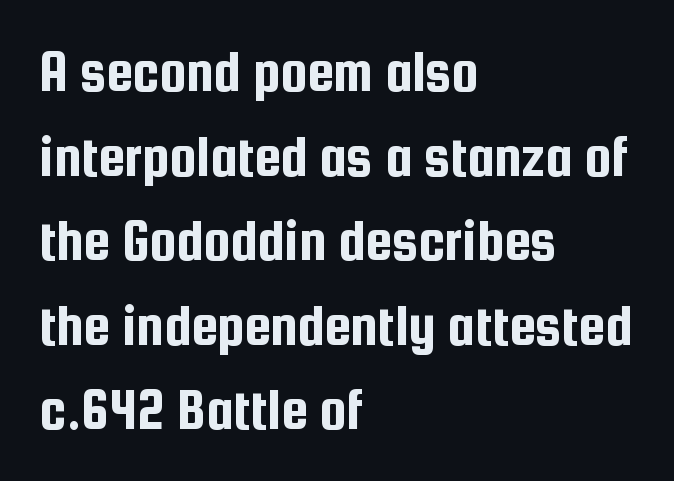
Left-aligned paragraph, ragged on the right. Between one letter and the next there's only the usual sliver of space. This is sans-serif lettering, the kind often seen on screens and signage. A typesetter would call this proportional, since set widths differ per character. Each new line begins a customary step beneath the previous one.
